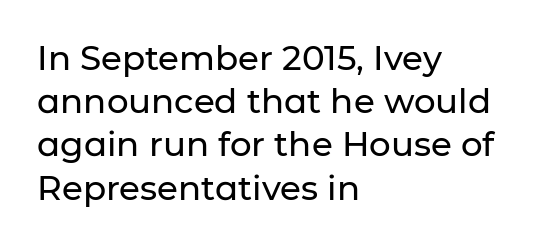
Leading: standard. A typesetter would call this proportional, since set widths differ per character. Just letters on the line, the space beneath them empty. In terms of letterspacing, this is plain default setting. Style check: upright. Are there feet on the stems? There aren't — it's a sans.
